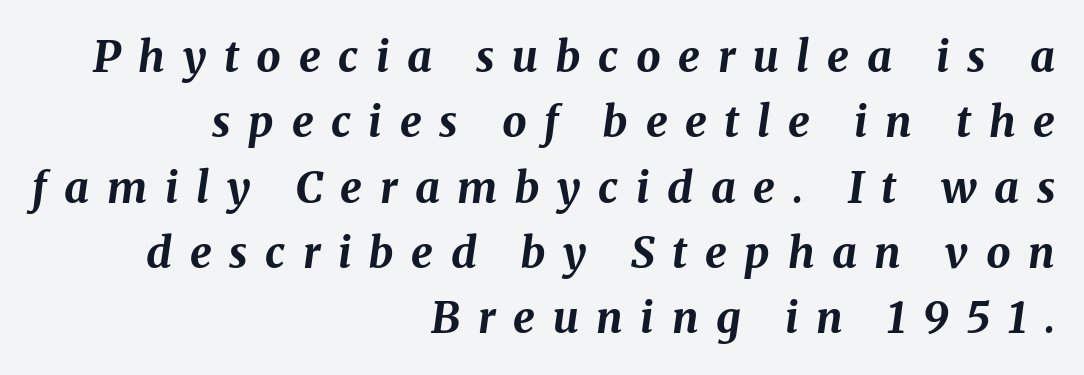
Glance below the letters and you will spot only blank space. Summary of vertical rhythm: regular, with standard interline spacing. The passage shown is typed in a proportional face where columns would drift. Set as a true bold cut, around the 700 mark.
